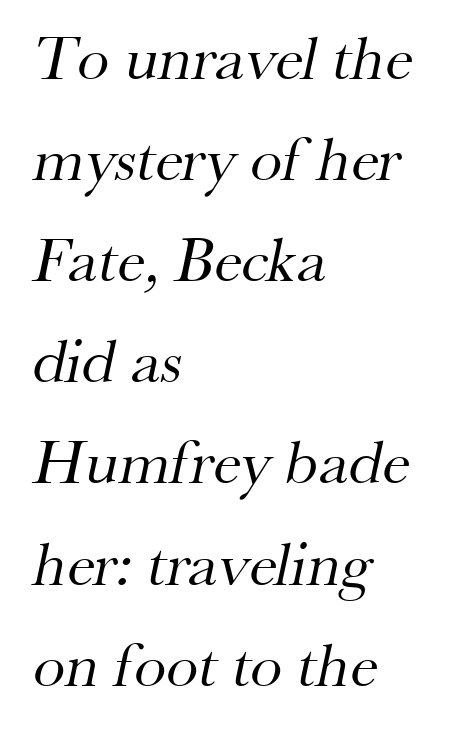
{"serif": "yes", "bold": "no", "weight": "regular", "width": "normal", "stroke_contrast": "medium", "x_height": "small", "monospaced": "no", "underline": "no", "align": "left", "line_spacing": "normal", "line_spacing_ratio": 1.58, "letter_spacing": "normal", "letter_spacing_em": 0.0, "glyph_px": 64}
